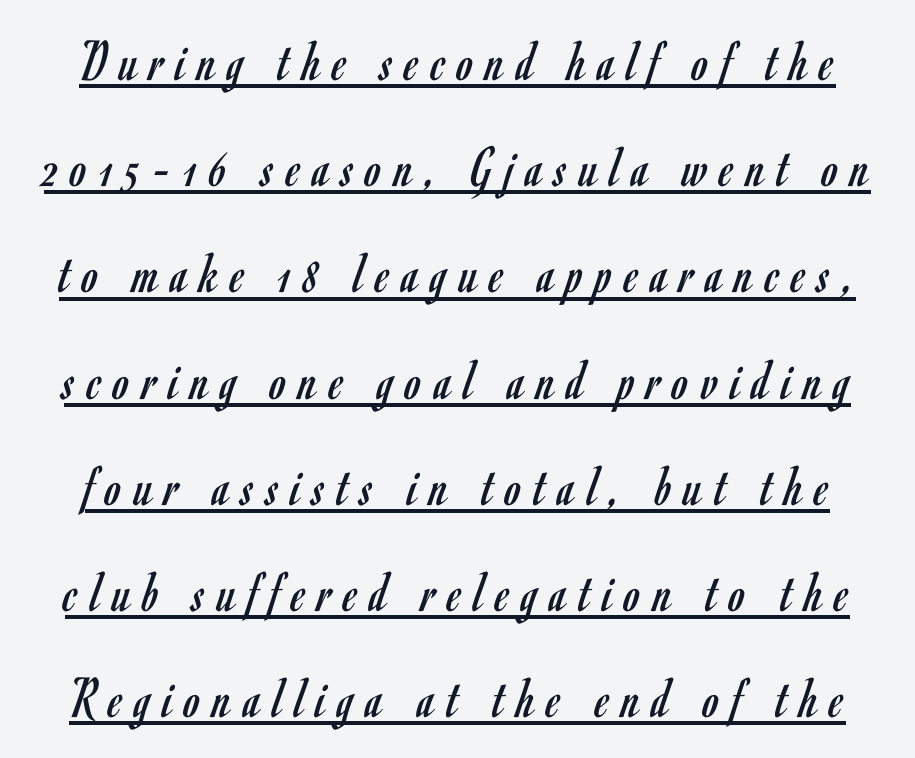
The passage shown is typed in a proportional face where columns would drift. Does extra space separate the letters? Yes, quite a lot of it. Decoration check: the copy is underlined. Check where the strokes stop: nothing finishes them off — pure sans. Caption: face not bold, strokes unweighted.
